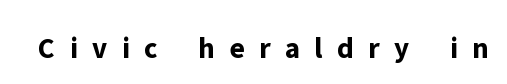
{"serif": "no", "italic": "no", "bold": "yes", "weight": "bold", "width": "normal", "stroke_contrast": "low", "x_height": "medium", "monospaced": "no", "underline": "no", "letter_spacing": "wide", "letter_spacing_em": 0.48, "glyph_px": 30}
